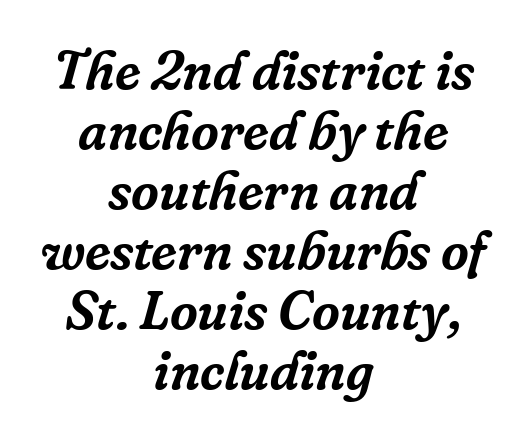
The image shows 54 px serif type, italic (leaning right); set centered, tight line spacing (1.11x), normal letter spacing, not underlined; low stroke contrast and a medium x-height.
